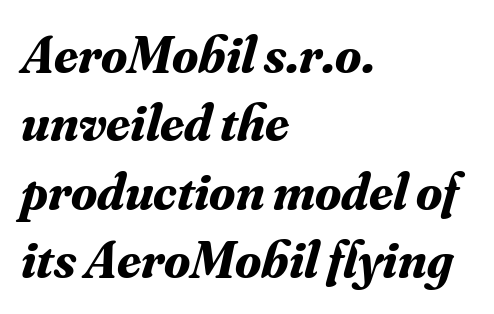
{"serif": "yes", "italic": "yes", "lean": "right", "slant_degrees": 16, "bold": "yes", "weight": "bold", "width": "normal", "stroke_contrast": "medium", "x_height": "small", "monospaced": "no", "underline": "no", "align": "left", "line_spacing": "normal", "line_spacing_ratio": 1.29, "letter_spacing": "normal", "letter_spacing_em": 0.0, "glyph_px": 53}
